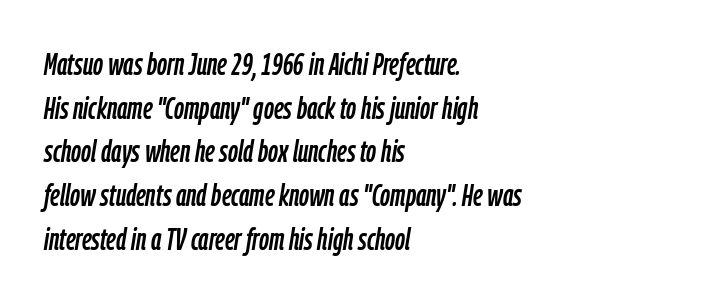
The image shows 31 px condensed type, italic (leaning right); set left-aligned, normal line spacing (1.41x), normal letter spacing, not underlined; low stroke contrast and a medium x-height.
